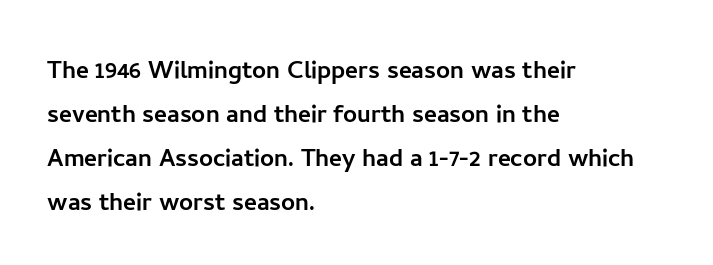
The image shows 31 px sans-serif type, upright; set left-aligned, normal line spacing (1.42x), normal letter spacing, not underlined; low stroke contrast and a medium x-height.
